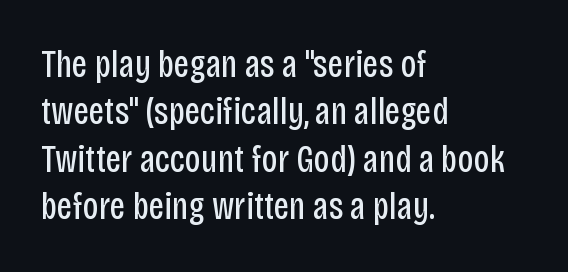
{"serif": "no", "italic": "no", "bold": "no", "weight": "regular", "width": "condensed", "stroke_contrast": "low", "x_height": "large", "monospaced": "no", "underline": "no", "align": "left", "line_spacing": "normal", "line_spacing_ratio": 1.25, "letter_spacing": "normal", "letter_spacing_em": 0.0, "glyph_px": 38}
